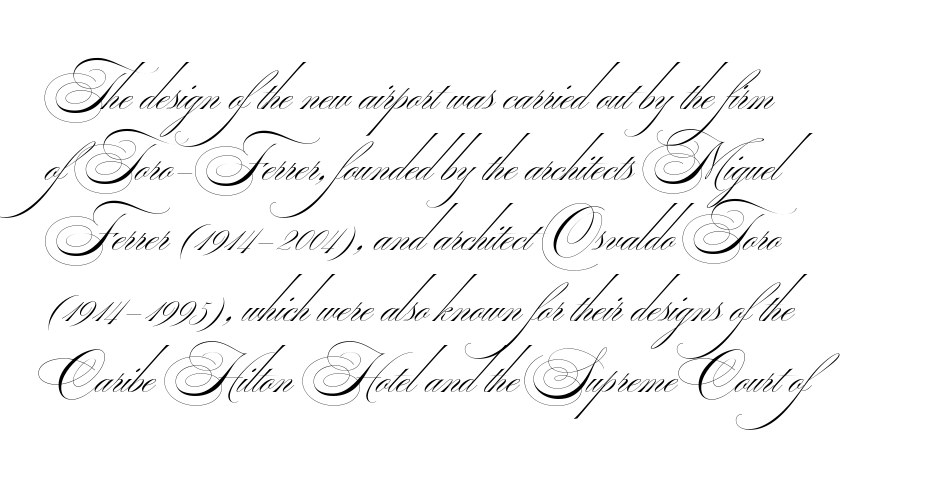
The image shows 54 px thin, wide sans-serif type; set left-aligned, normal line spacing (1.31x), normal letter spacing, not underlined; medium stroke contrast.
